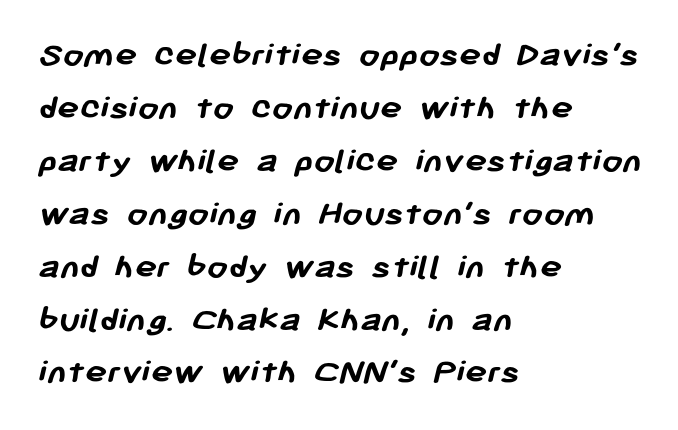
The image shows 37 px semibold sans-serif type; set left-aligned, normal line spacing (1.43x), normal letter spacing, not underlined; low stroke contrast and a medium x-height.
